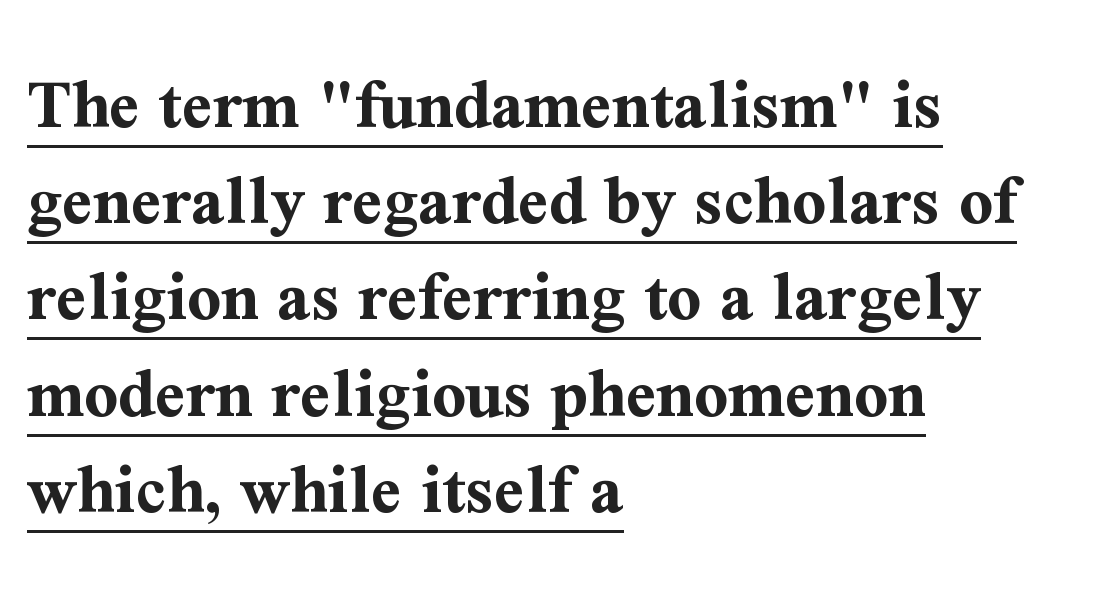
{"serif": "yes", "italic": "no", "bold": "yes", "weight": "bold", "width": "normal", "stroke_contrast": "medium", "x_height": "medium", "monospaced": "no", "underline": "yes", "align": "left", "line_spacing": "normal", "line_spacing_ratio": 1.3, "letter_spacing": "normal", "letter_spacing_em": 0.0, "glyph_px": 74}
